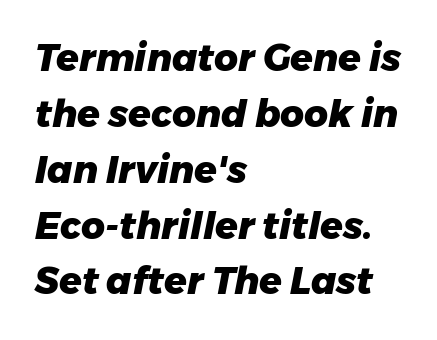
Q: Is the text bold? A: Yes.
Q: Is the text italic (slanted)? A: Yes, it leans right by about 11 degrees.
Q: Is the text underlined? A: No.
Q: How is the paragraph aligned? A: Left-aligned.
Q: Is the spacing between letters normal or unusually wide? A: Normal.
Q: Is the spacing between lines tight, normal or loose? A: Normal.
Q: Width (condensed, normal, or wide)? A: Normal.
Q: Stroke contrast? A: Low.
Q: x-height? A: Medium.
Q: Monospaced? A: No.
